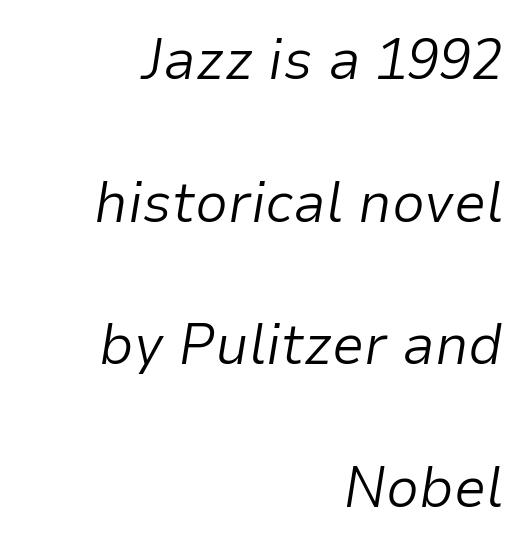
{"italic": "yes", "lean": "right", "slant_degrees": 9, "bold": "no", "weight": "light", "width": "normal", "stroke_contrast": "low", "x_height": "medium", "monospaced": "no", "underline": "no", "align": "right", "line_spacing": "loose", "line_spacing_ratio": 2.46, "letter_spacing": "normal", "letter_spacing_em": 0.0, "glyph_px": 58}
